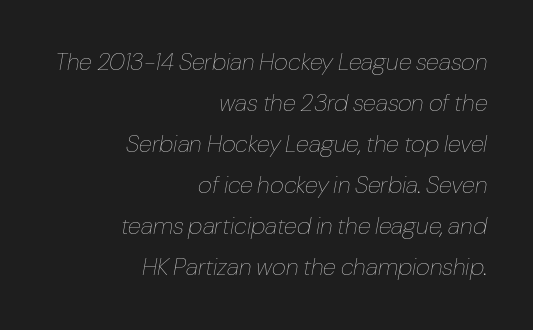
Q: Is the text bold? A: No.
Q: Is the text italic (slanted)? A: Yes, it leans right by about 10 degrees.
Q: Is the text underlined? A: No.
Q: How is the paragraph aligned? A: Right-aligned.
Q: Is the spacing between letters normal or unusually wide? A: Normal.
